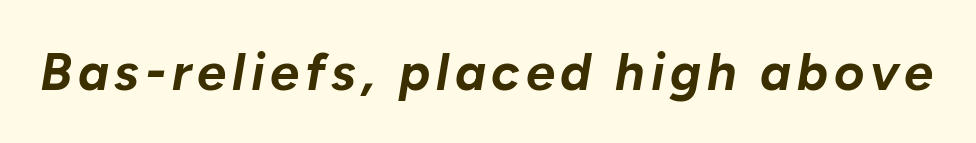
The image shows 52 px bold type, italic (leaning right); set not underlined; low stroke contrast and a medium x-height.
